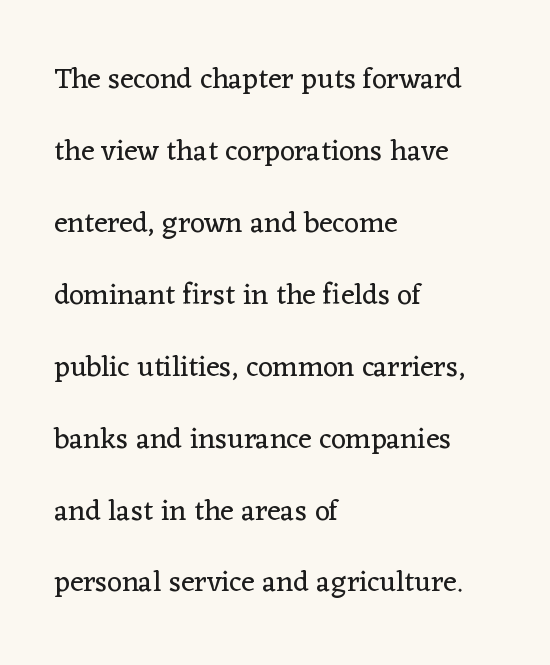
Q: Is the text bold? A: No.
Q: Is the text italic (slanted)? A: No, it is upright.
Q: Is the typeface a serif or a sans-serif typeface? A: Serif.
Q: Is the text underlined? A: No.
Q: How is the paragraph aligned? A: Left-aligned.
Q: Is the spacing between letters normal or unusually wide? A: Normal.
Q: Is the spacing between lines tight, normal or loose? A: Loose.
Q: Width (condensed, normal, or wide)? A: Normal.
Q: Stroke contrast? A: Low.
Q: x-height? A: Medium.
Q: Monospaced? A: No.
